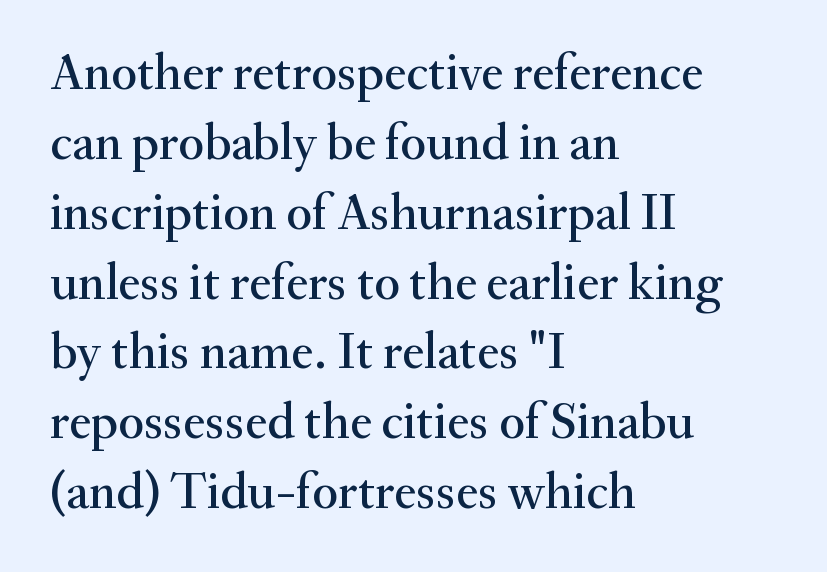
The specimen omits any rule beneath the text block's lines. The font family rendered here belongs to the serif group. Observe the ordinary spacing: letters are neighbours, not strangers. Quick note: not italic, upright. The rendering anchors every line to the left-hand side.
